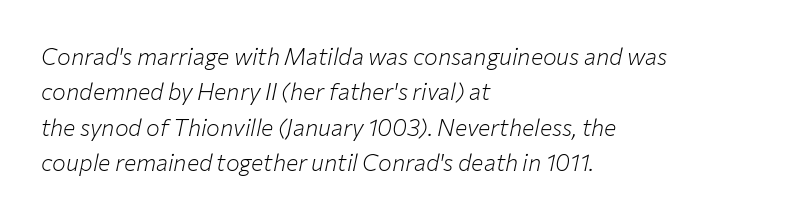
{"italic": "yes", "lean": "right", "slant_degrees": 12, "bold": "no", "underline": "no", "align": "left", "line_spacing": "normal", "line_spacing_ratio": 1.54, "letter_spacing": "normal", "letter_spacing_em": 0.0, "glyph_px": 23}
